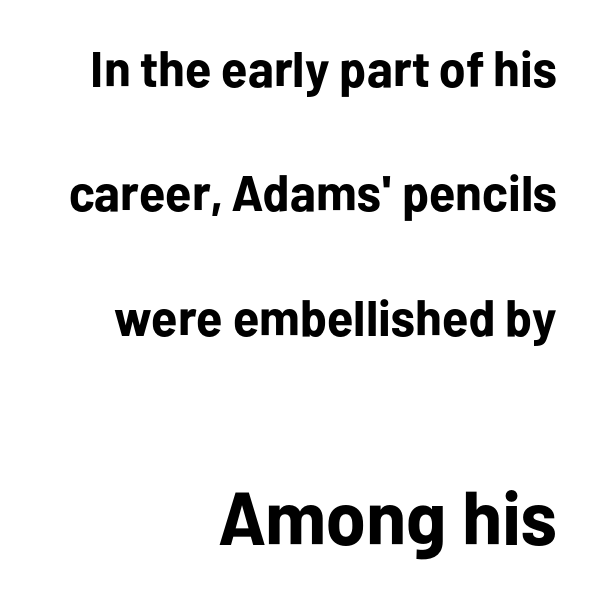
The image shows 75 px bold sans-serif type, upright; set right-aligned, loose line spacing (2.49x), normal letter spacing, not underlined; the second (bottom) block is 1.5x larger; low stroke contrast and a medium x-height.
